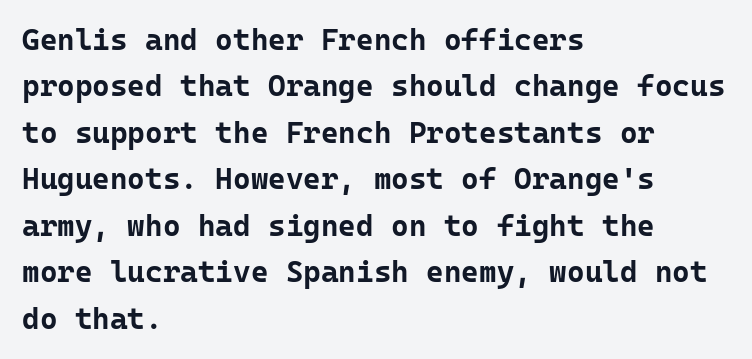
Casual observation: everything's shoved over to the left. This sample uses an upright cut, with every glyph sitting square on the baseline. Nobody drew a line under any word here. Type style note: lacks serifs.
